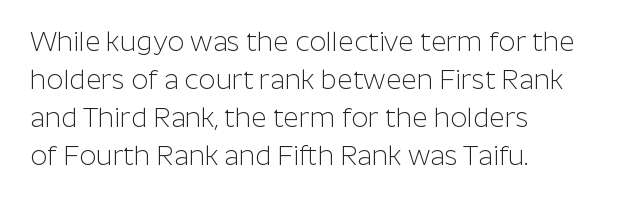
The image shows 27 px text type, upright; set left-aligned, normal line spacing (1.41x), normal letter spacing, not underlined.
